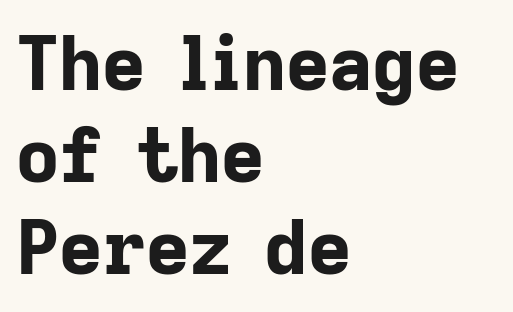
{"serif": "no", "italic": "no", "bold": "yes", "weight": "bold", "width": "normal", "stroke_contrast": "low", "x_height": "medium", "monospaced": "no", "underline": "no", "align": "left", "line_spacing_ratio": 1.23, "letter_spacing": "normal", "letter_spacing_em": 0.0, "glyph_px": 75}
